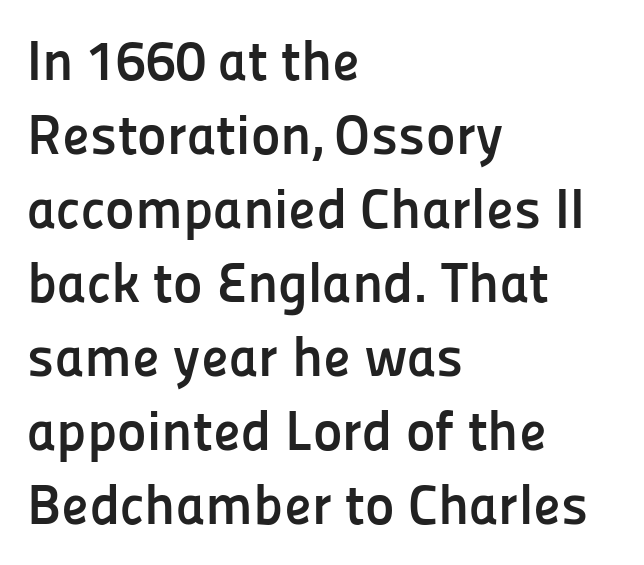
To sum up the face: it is a sans, with no serifs. This rendering features lettering with no underline. The lines in this sample share a left origin and differ only in where they stop. The typography opts for an upright posture over an oblique one. Note the varied advance widths — an 'i' is clearly narrower than an 'm'.
